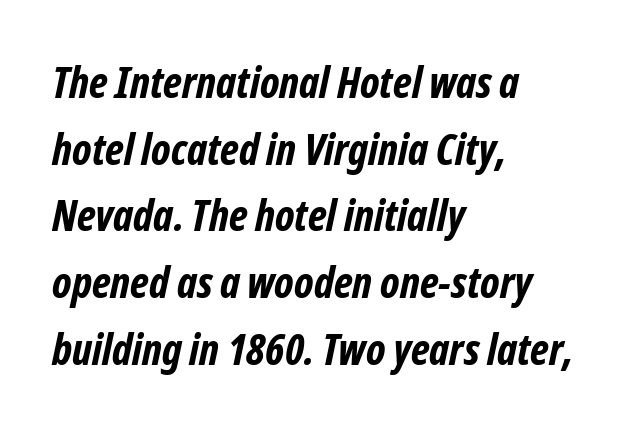
Q: Is the text bold? A: Yes.
Q: Is the typeface a serif or a sans-serif typeface? A: Sans-serif.
Q: Is the text underlined? A: No.
Q: How is the paragraph aligned? A: Left-aligned.
Q: Is the spacing between letters normal or unusually wide? A: Normal.
Q: Is the spacing between lines tight, normal or loose? A: Normal.
Q: Width (condensed, normal, or wide)? A: Condensed.
Q: Stroke contrast? A: Low.
Q: x-height? A: Medium.
Q: Monospaced? A: No.
